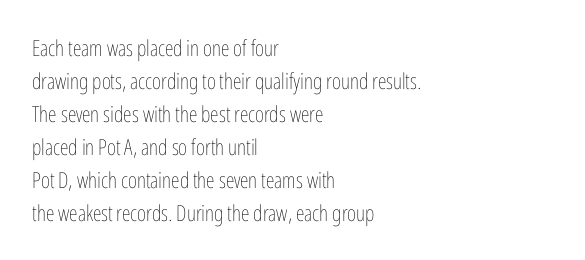
{"italic": "no", "bold": "no", "underline": "no", "align": "left", "line_spacing": "normal", "line_spacing_ratio": 1.5, "letter_spacing": "normal", "letter_spacing_em": 0.0, "glyph_px": 22}
